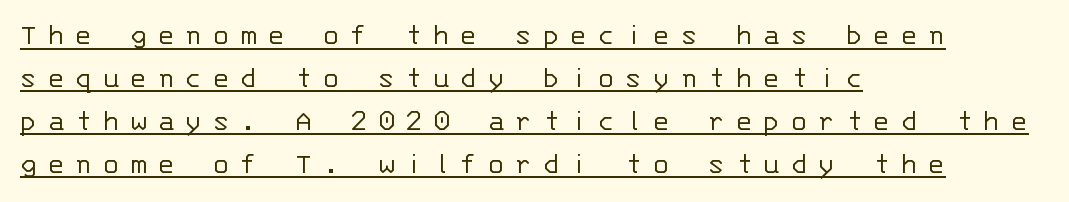
Q: Is the text bold? A: No.
Q: Is the text italic (slanted)? A: No, it is upright.
Q: Is the typeface a serif or a sans-serif typeface? A: Sans-serif.
Q: Is the text underlined? A: Yes.
Q: How is the paragraph aligned? A: Left-aligned.
Q: Is the spacing between letters normal or unusually wide? A: Unusually wide.
Q: Is the spacing between lines tight, normal or loose? A: Normal.
Q: Width (condensed, normal, or wide)? A: Normal.
Q: Stroke contrast? A: Low.
Q: x-height? A: Large.
Q: Monospaced? A: Yes.
